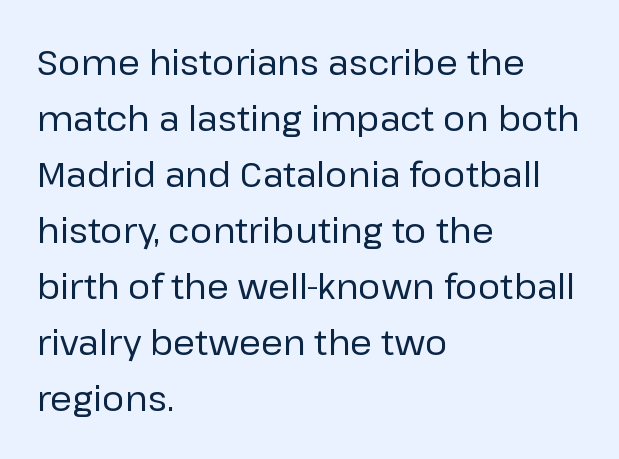
Horizontally, the lines are justified to the leading edge only. Does extra space separate the letters? No, they use regular spacing. When letters stand straight like this, we call the style roman or upright. The weight tops out at a normal text grade.
